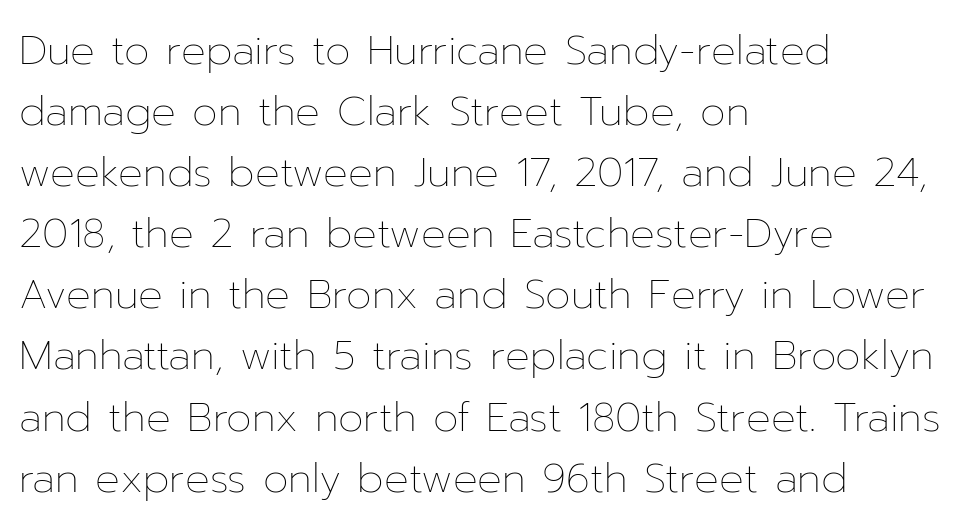
{"italic": "no", "bold": "no", "weight": "thin", "width": "normal", "stroke_contrast": "low", "x_height": "medium", "monospaced": "no", "underline": "no", "align": "left", "line_spacing": "normal", "line_spacing_ratio": 1.49, "letter_spacing": "normal", "letter_spacing_em": 0.0, "glyph_px": 41}
